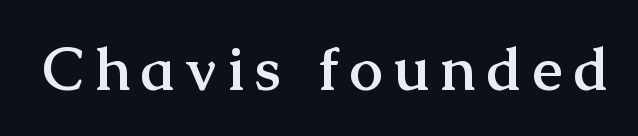
{"serif": "yes", "italic": "no", "bold": "yes", "weight": "semibold", "width": "normal", "stroke_contrast": "medium", "x_height": "medium", "monospaced": "no", "underline": "no", "glyph_px": 60}
